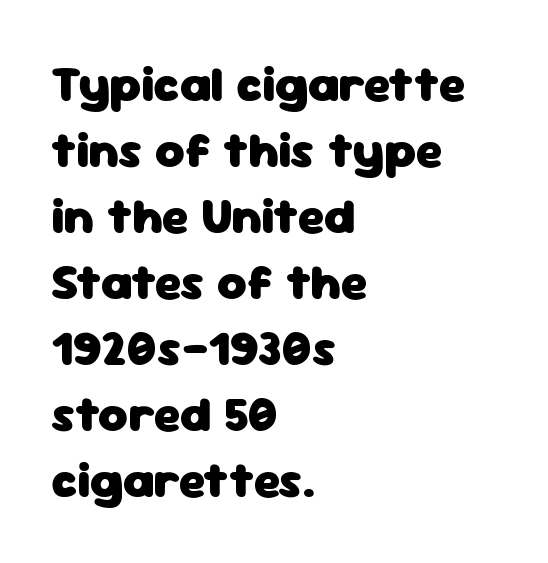
{"serif": "no", "italic": "no", "bold": "yes", "weight": "heavy", "width": "normal", "stroke_contrast": "low", "x_height": "medium", "monospaced": "no", "underline": "no", "align": "left", "line_spacing": "normal", "line_spacing_ratio": 1.32, "letter_spacing": "normal", "letter_spacing_em": 0.0, "glyph_px": 50}
